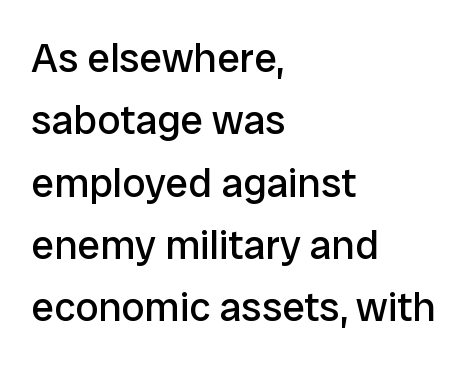
The image shows 41 px regular-weight sans-serif type, upright; set left-aligned, normal line spacing (1.52x), normal letter spacing, not underlined; low stroke contrast and a medium x-height.
